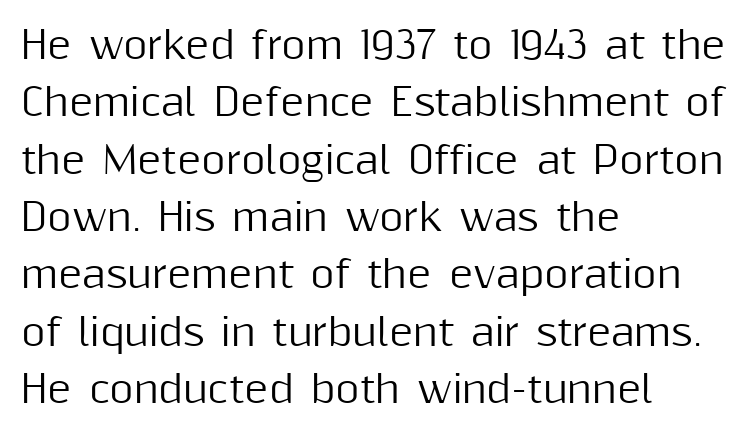
Posture: straight, roman, zero tilt. These lines sit exactly where default settings would place them. Has an underline been added? It has not. Caption: multi-line text, flush left, ragged right. No feet cap the strokes, marking this as sans-serif type. Think of a printed novel: that variable character pitch is what you see here.
